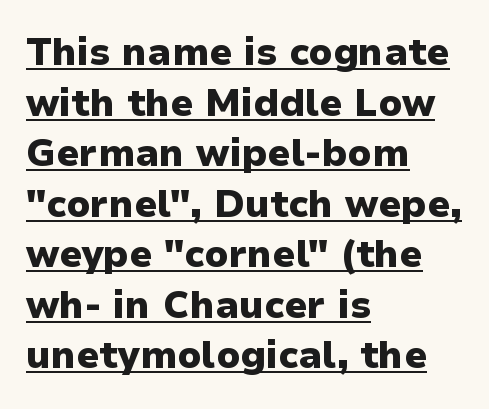
Q: Is the text bold? A: Yes.
Q: Is the text italic (slanted)? A: No, it is upright.
Q: Is the typeface a serif or a sans-serif typeface? A: Sans-serif.
Q: Is the text underlined? A: Yes.
Q: How is the paragraph aligned? A: Left-aligned.
Q: Is the spacing between letters normal or unusually wide? A: Normal.
Q: Is the spacing between lines tight, normal or loose? A: Normal.
Q: Width (condensed, normal, or wide)? A: Normal.
Q: Stroke contrast? A: Low.
Q: x-height? A: Medium.
Q: Monospaced? A: No.
